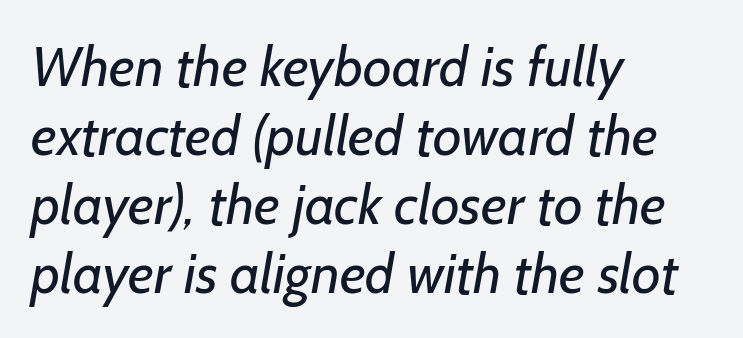
{"serif": "no", "bold": "no", "weight": "regular", "width": "normal", "stroke_contrast": "low", "x_height": "medium", "monospaced": "no", "underline": "no", "align": "left", "line_spacing_ratio": 1.23, "letter_spacing": "normal", "letter_spacing_em": 0.0, "glyph_px": 56}
